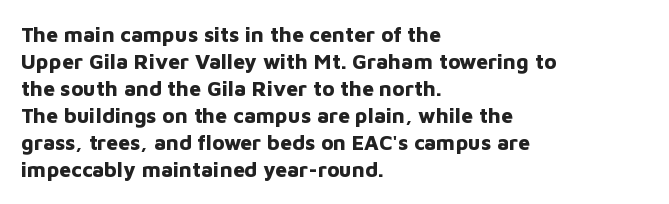
The space directly below the letters is spotless. In terms of leading, this rendering sits right in the middle. Notice how the stems are strictly vertical — no italics here. Honestly, the letter spacing is just normal — you wouldn't notice it. Typesetter's note: full bold, strokes at maximum text heaviness.
